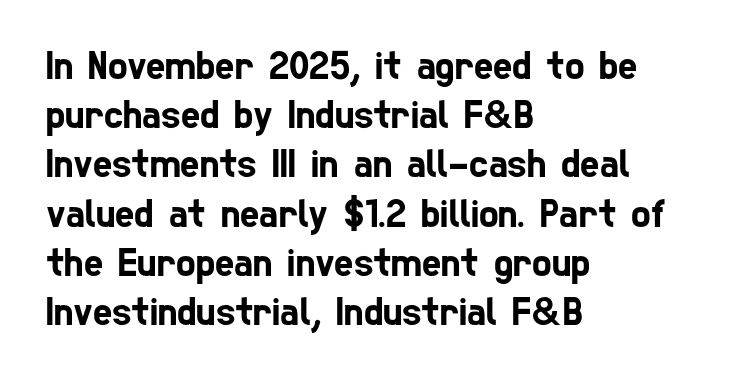
The image shows 41 px condensed sans-serif type; set left-aligned, line spacing 1.2x, normal letter spacing, not underlined; low stroke contrast and a medium x-height.
